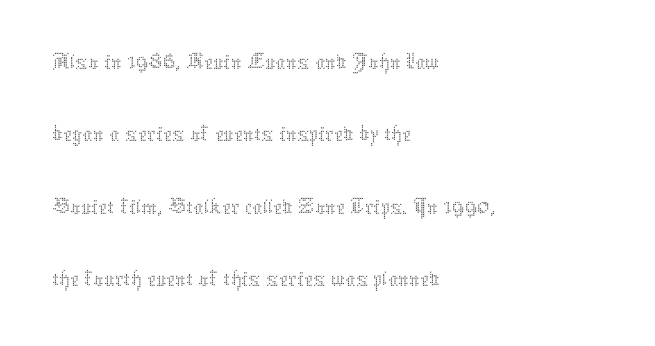
The horizontal fit of the characters is conventional and even. The vertical gap from one line to the next is medium. This sample has the flowing, uneven cadence of proportional lettering. Stems here are at most as thick as an everyday book face. Decoration check: the copy has no underline. Ascenders rise straight up at ninety degrees.
